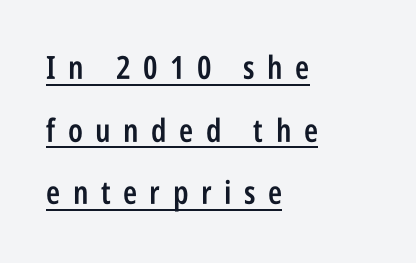
Q: Is the text bold? A: Semi-bold.
Q: Is the text italic (slanted)? A: No, it is upright.
Q: Is the typeface a serif or a sans-serif typeface? A: Sans-serif.
Q: Is the text underlined? A: Yes.
Q: How is the paragraph aligned? A: Left-aligned.
Q: Is the spacing between letters normal or unusually wide? A: Unusually wide.
Q: Is the spacing between lines tight, normal or loose? A: Loose.
Q: Width (condensed, normal, or wide)? A: Condensed.
Q: Stroke contrast? A: Low.
Q: x-height? A: Large.
Q: Monospaced? A: No.
